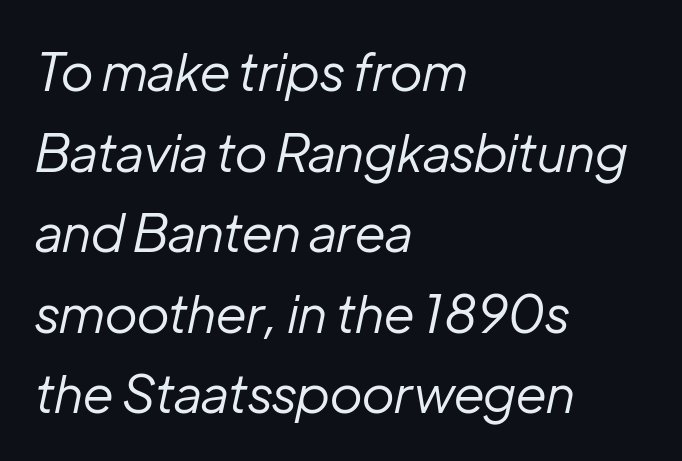
Q: Is the text bold? A: No.
Q: Is the text italic (slanted)? A: Yes, it leans right by about 12 degrees.
Q: Is the text underlined? A: No.
Q: How is the paragraph aligned? A: Left-aligned.
Q: Is the spacing between letters normal or unusually wide? A: Normal.
Q: Is the spacing between lines tight, normal or loose? A: Normal.
Q: Width (condensed, normal, or wide)? A: Normal.
Q: Stroke contrast? A: Low.
Q: x-height? A: Medium.
Q: Monospaced? A: No.
